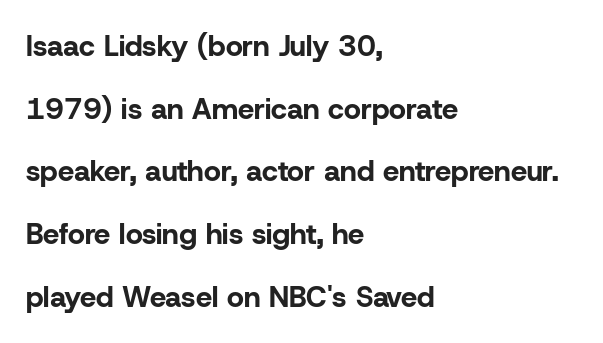
{"serif": "no", "italic": "no", "bold": "yes", "weight": "bold", "width": "normal", "stroke_contrast": "low", "x_height": "medium", "monospaced": "no", "underline": "no", "align": "left", "line_spacing": "loose", "line_spacing_ratio": 2.16, "letter_spacing": "normal", "letter_spacing_em": 0.0, "glyph_px": 29}
